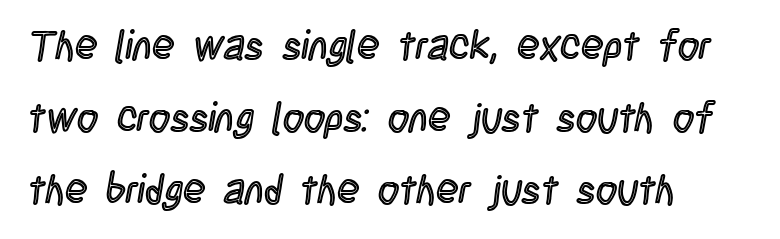
These lines keep a tight, regular rhythm from letter to letter. In CSS terms this would be text-align: left. You could not count columns in this text — the font is proportionally spaced. The foot of each line stays bare and open.
